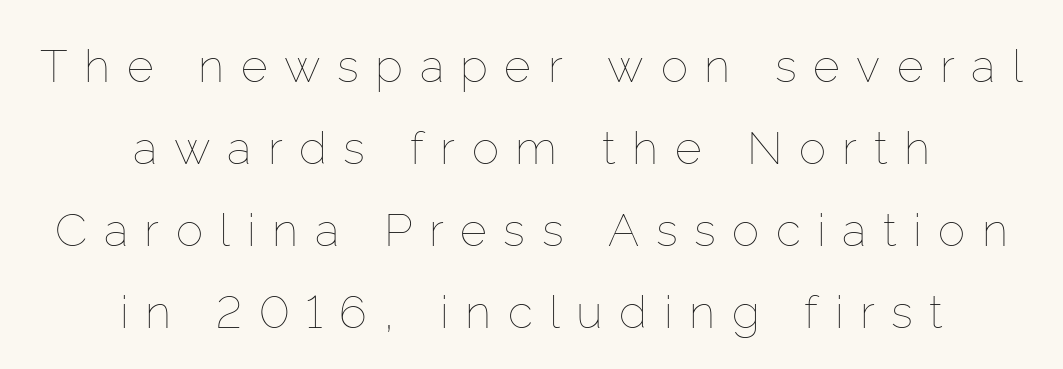
{"italic": "no", "bold": "no", "weight": "thin", "width": "normal", "stroke_contrast": "low", "x_height": "medium", "monospaced": "no", "underline": "no", "align": "center", "line_spacing_ratio": 1.78, "letter_spacing": "wide", "letter_spacing_em": 0.36, "glyph_px": 46}
